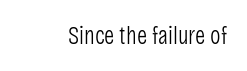
Q: Is the text bold? A: No.
Q: Is the text italic (slanted)? A: No, it is upright.
Q: Is the text underlined? A: No.
Q: Is the spacing between letters normal or unusually wide? A: Normal.
